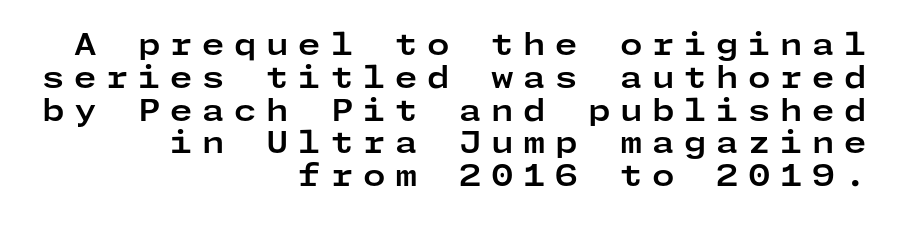
The image shows 29 px bold, wide sans-serif type, upright; set right-aligned, tight line spacing (1.13x), unusually wide letter spacing (+0.33 em), not underlined; low stroke contrast and a medium x-height.
